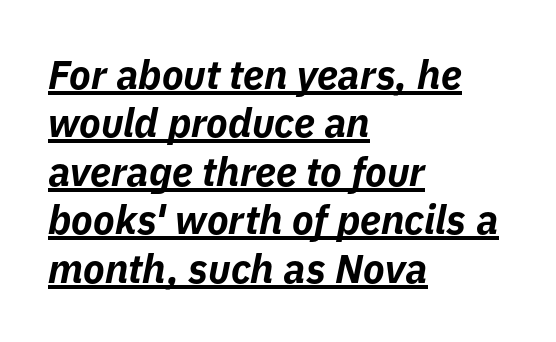
Q: Is the text bold? A: Yes.
Q: Is the text italic (slanted)? A: Yes, it leans right by about 11 degrees.
Q: Is the text underlined? A: Yes.
Q: How is the paragraph aligned? A: Left-aligned.
Q: Is the spacing between letters normal or unusually wide? A: Normal.
Q: Width (condensed, normal, or wide)? A: Normal.
Q: Stroke contrast? A: Low.
Q: x-height? A: Medium.
Q: Monospaced? A: No.
